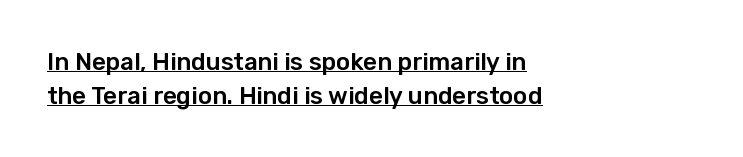
Q: Is the text italic (slanted)? A: No, it is upright.
Q: Is the text underlined? A: Yes.
Q: How is the paragraph aligned? A: Left-aligned.
Q: Is the spacing between letters normal or unusually wide? A: Normal.
Q: Is the spacing between lines tight, normal or loose? A: Normal.
